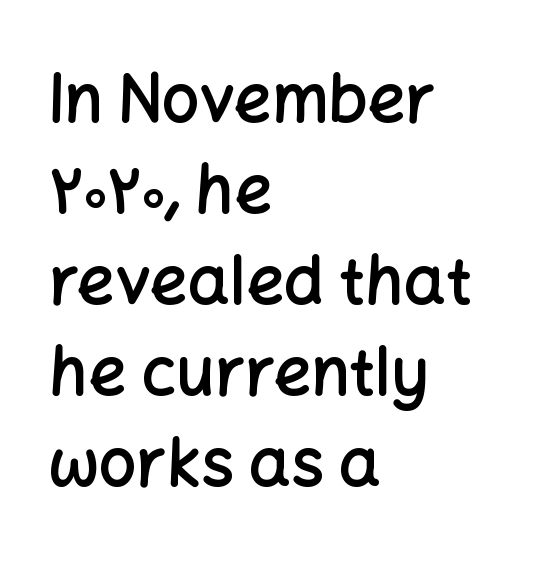
The image shows 66 px semibold sans-serif type, upright; set left-aligned, normal line spacing (1.38x), normal letter spacing, not underlined; low stroke contrast and a medium x-height.
